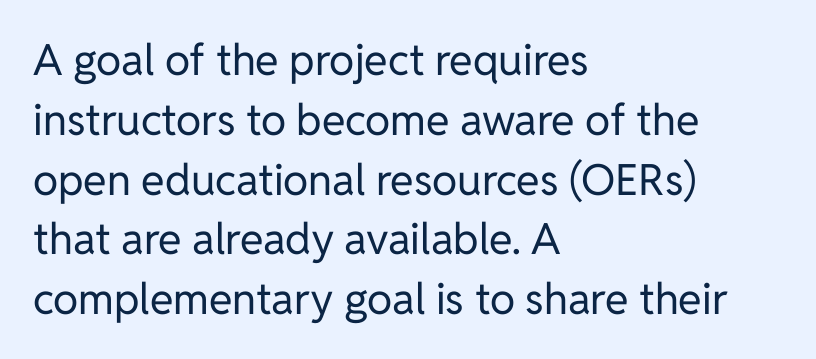
Q: Is the text bold? A: No.
Q: Is the text italic (slanted)? A: No, it is upright.
Q: Is the typeface a serif or a sans-serif typeface? A: Sans-serif.
Q: Is the text underlined? A: No.
Q: How is the paragraph aligned? A: Left-aligned.
Q: Is the spacing between letters normal or unusually wide? A: Normal.
Q: Is the spacing between lines tight, normal or loose? A: Normal.
Q: Width (condensed, normal, or wide)? A: Normal.
Q: Stroke contrast? A: Low.
Q: x-height? A: Medium.
Q: Monospaced? A: No.
